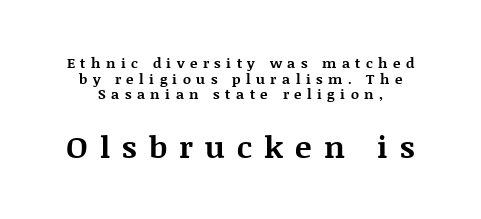
Q: Is the text bold? A: Yes.
Q: Is the text italic (slanted)? A: No, it is upright.
Q: Is the typeface a serif or a sans-serif typeface? A: Serif.
Q: Is the text underlined? A: No.
Q: Is the spacing between letters normal or unusually wide? A: Unusually wide.
Q: Is the spacing between lines tight, normal or loose? A: Tight.
Q: Which block of text is set in a larger size, the first (top) or the second (bottom)? A: The second (bottom) one.
Q: Width (condensed, normal, or wide)? A: Normal.
Q: Stroke contrast? A: Medium.
Q: x-height? A: Large.
Q: Monospaced? A: No.
